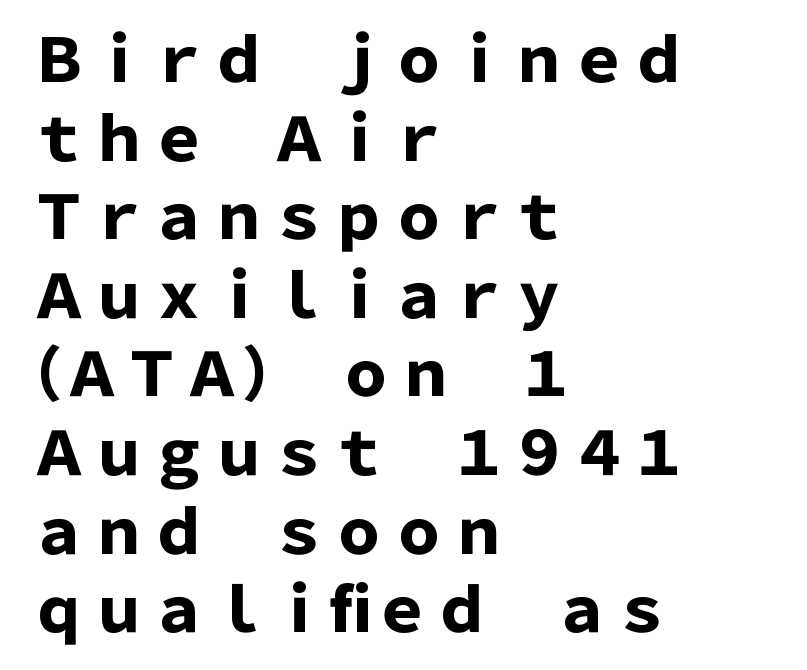
The image shows 60 px heavy sans-serif type, upright; set left-aligned, normal line spacing (1.31x), normal letter spacing, not underlined; low stroke contrast and a medium x-height.
